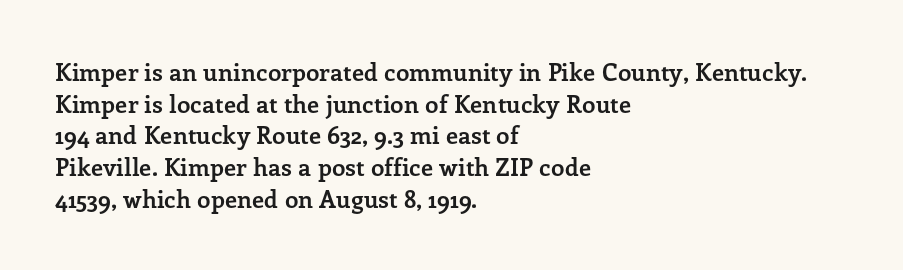
Honestly, the letter spacing is just normal — you wouldn't notice it. One glance says typical: line gaps are just what's usual. These lines stack with their left ends in a neat column. The type sits square on the baseline with zero lean. Descender tails drop into unmarked territory. How heavy is the stroke? Heavy — this is a bold.
